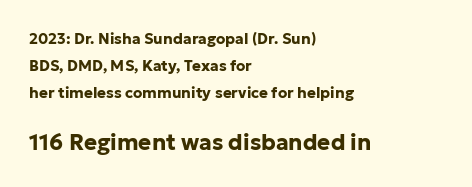
{"italic": "no", "bold": "yes", "underline": "no", "align": "left", "line_spacing_ratio": 1.81, "letter_spacing": "normal", "letter_spacing_em": 0.0, "larger_block": "second", "size_ratio": 1.47, "glyph_px": 22}
